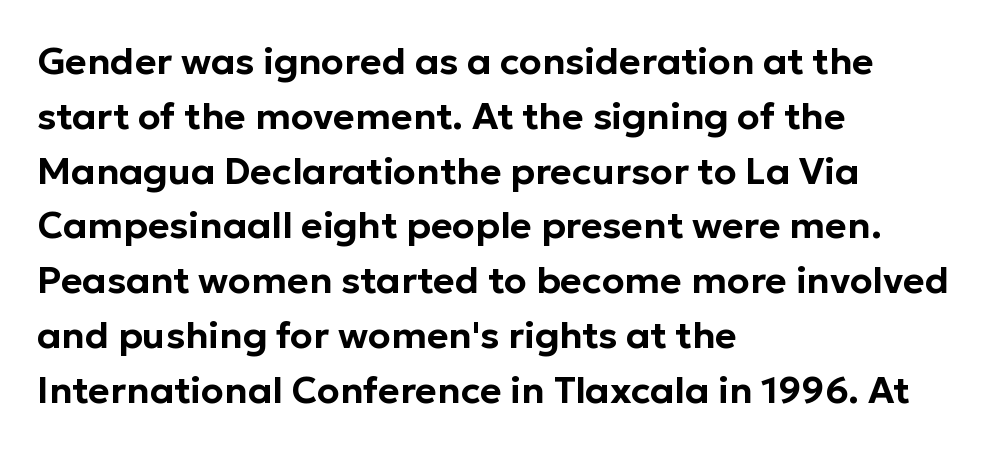
The image shows 37 px sans-serif type, upright; set left-aligned, normal line spacing (1.48x), normal letter spacing, not underlined; low stroke contrast and a medium x-height.
